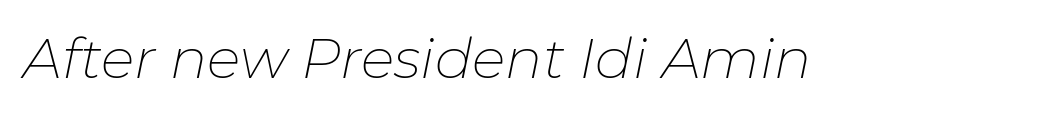
{"italic": "yes", "lean": "right", "slant_degrees": 11, "bold": "no", "weight": "thin", "width": "normal", "stroke_contrast": "low", "x_height": "medium", "monospaced": "no", "underline": "no", "letter_spacing": "normal", "letter_spacing_em": 0.0, "glyph_px": 56}
